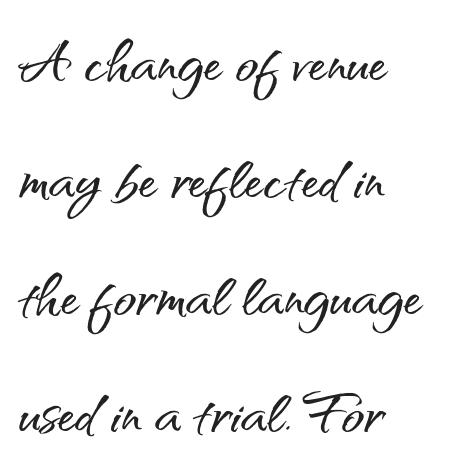
The gap between lines stays unmarked. Nobody touched the tracking dial on this one. Students, observe: this is what conventionally led text looks like. Nothing sits at the stroke ends, so this counts as sans-serif. The letters advance in unequal steps, a hallmark of proportional type.
